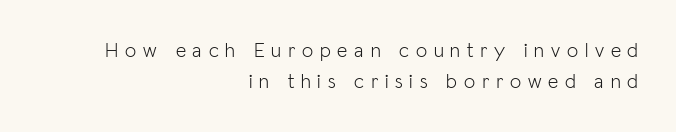
The strip under each line holds only bare page. No extra ink here — the face is not bold. It's the straight-up-and-down kind of type. The rendering inserts visible extra space after every character. Horizontal alignment here is rightward, an uncommon choice for prose. The vertical gap from one line to the next is medium.
